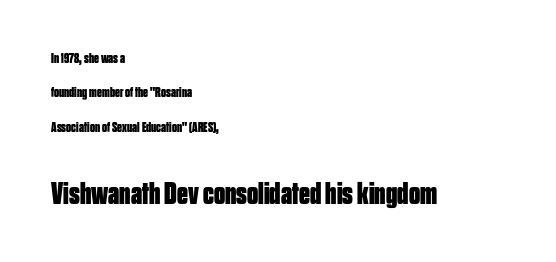
Vertical spacing — loose. Short and long lines alike share a common starting point at left. The letters advance in unequal steps, a hallmark of proportional type. The glyphs are unaccompanied by any horizontal stroke below them. If you squint, the bottom block still reads clearly — it's the larger of the two. Font category for this specimen: sans-serif.
